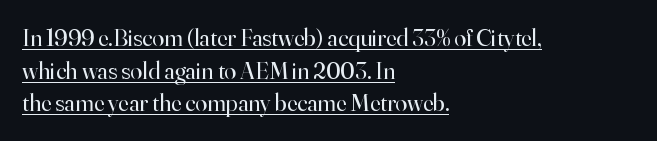
This sample carries an underscore along the baseline area. A normal amount of white space separates one row of letters from the next. No extra ink here — the face is not bold. Honestly, the letter spacing is just normal — you wouldn't notice it. A classic flush-left, rag-right setting is used for this passage.
